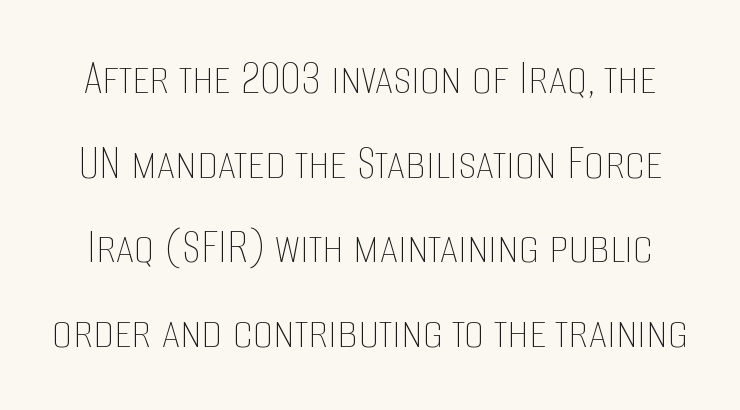
Regarding leading, the lines here are spaced in the standard way. Is there any slant? The stems are plumb. Decoration check: the copy has no underline. Observe the ordinary spacing: letters are neighbours, not strangers. Stems here are at most as thick as an everyday book face.
